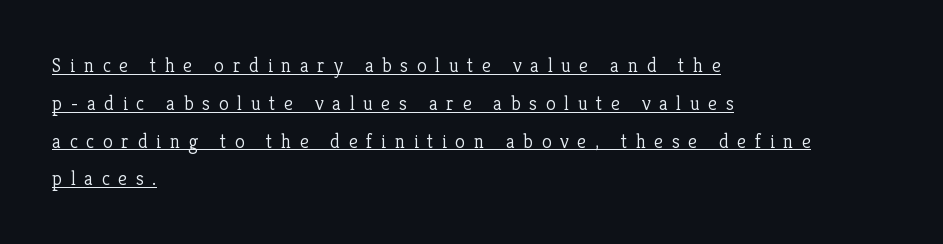
Q: Is the text bold? A: No.
Q: Is the text italic (slanted)? A: No, it is upright.
Q: Is the text underlined? A: Yes.
Q: How is the paragraph aligned? A: Left-aligned.
Q: Is the spacing between letters normal or unusually wide? A: Unusually wide.
